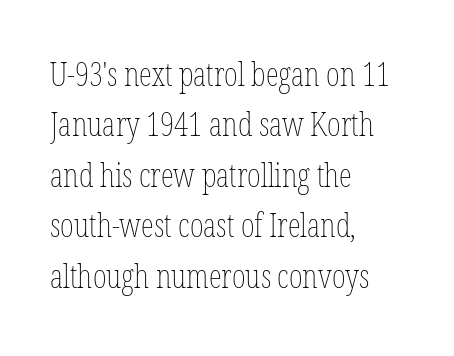
The image shows 33 px thin, condensed type, upright; set left-aligned, normal line spacing (1.53x), normal letter spacing, not underlined; low stroke contrast and a medium x-height.
